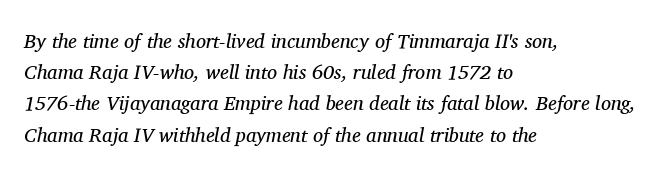
Leading matches the norm, producing a regular column. When letters slant like this, we call the style italic. The cut favours lightness, reaching ordinary text weight at its darkest. Letters rest on an invisible, unmarked baseline.
